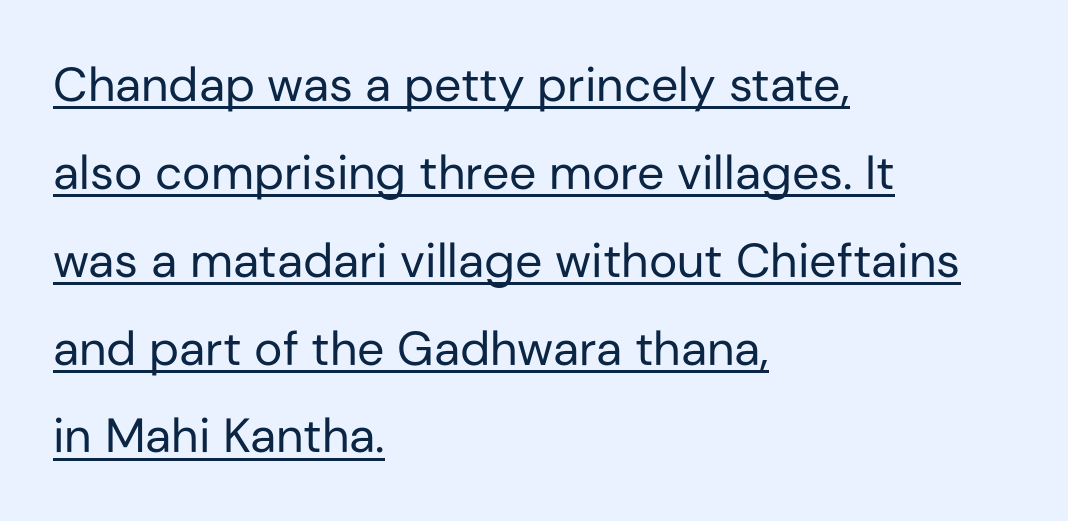
The letterforms sit at book weight or below. Visually the block forms a straight wall on the left and a jagged coastline on the right. Posture: straight, roman, zero tilt. The letters sit at their default tracking, neither squeezed nor spread. The face used here is proportionally spaced, like ordinary book or web type.
